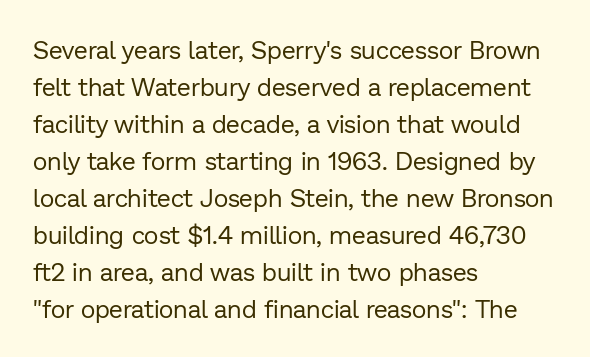
A typesetter would call this leading conventional body-copy spacing. Descender tails drop into unmarked territory. Visually the block forms a straight wall on the left and a jagged coastline on the right. Do the letters lean? They stand straight.
